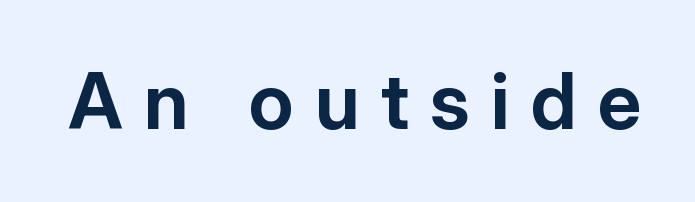
Q: Is the text bold? A: Yes.
Q: Is the text italic (slanted)? A: No, it is upright.
Q: Is the typeface a serif or a sans-serif typeface? A: Sans-serif.
Q: Is the text underlined? A: No.
Q: Is the spacing between letters normal or unusually wide? A: Unusually wide.
Q: Width (condensed, normal, or wide)? A: Normal.
Q: Stroke contrast? A: Low.
Q: x-height? A: Medium.
Q: Monospaced? A: No.
